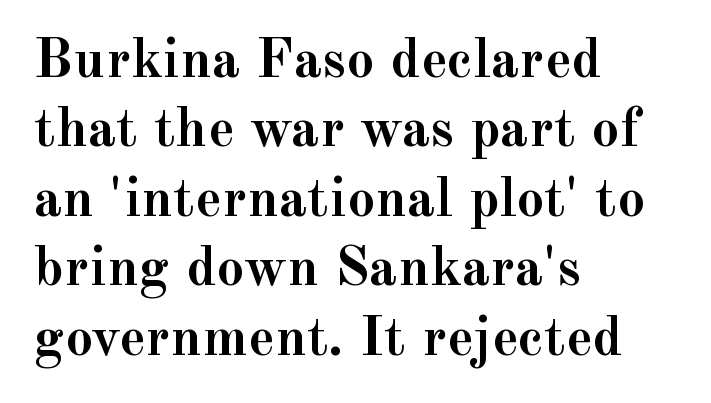
The image shows 56 px semibold serif type, upright; set left-aligned, line spacing 1.24x, normal letter spacing, not underlined; a small x-height.
